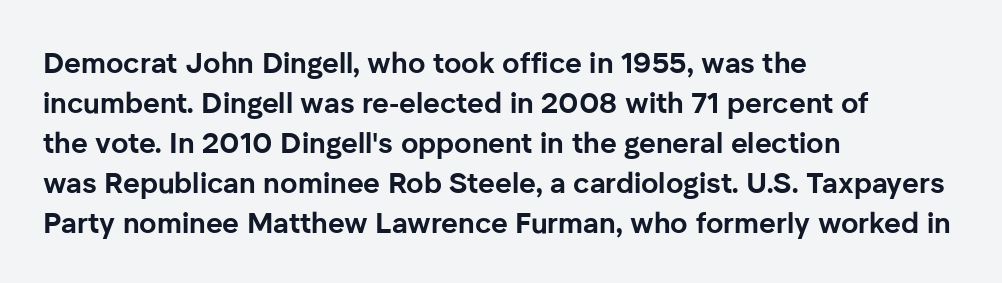
Q: Is the text bold? A: Yes.
Q: Is the text italic (slanted)? A: No, it is upright.
Q: Is the typeface a serif or a sans-serif typeface? A: Sans-serif.
Q: Is the text underlined? A: No.
Q: How is the paragraph aligned? A: Left-aligned.
Q: Is the spacing between letters normal or unusually wide? A: Normal.
Q: Is the spacing between lines tight, normal or loose? A: Normal.
Q: Width (condensed, normal, or wide)? A: Normal.
Q: Stroke contrast? A: Low.
Q: x-height? A: Medium.
Q: Monospaced? A: No.
